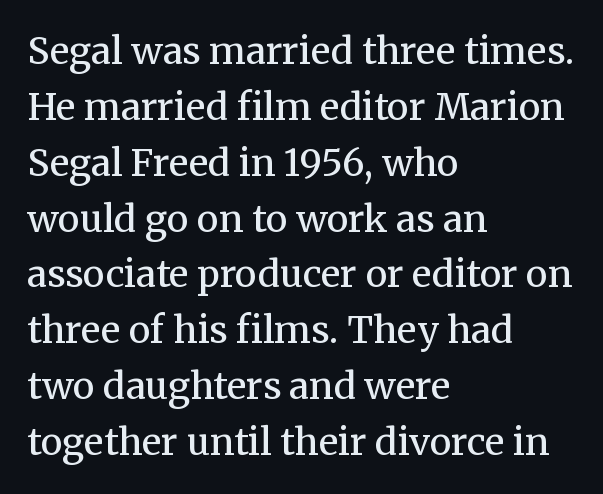
The face used here is proportionally spaced, like ordinary book or web type. Heft: none added — not bold. In terms of letterspacing, this is plain default setting. Check under the words: just untouched page. These lines sit exactly where default settings would place them. If you drew a ruler down the left edge, every line would touch it.
